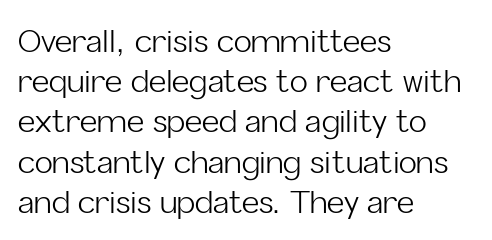
{"serif": "no", "italic": "no", "bold": "no", "weight": "light", "width": "normal", "stroke_contrast": "low", "x_height": "medium", "monospaced": "no", "underline": "no", "align": "left", "line_spacing": "normal", "line_spacing_ratio": 1.34, "letter_spacing": "normal", "letter_spacing_em": 0.0, "glyph_px": 30}
